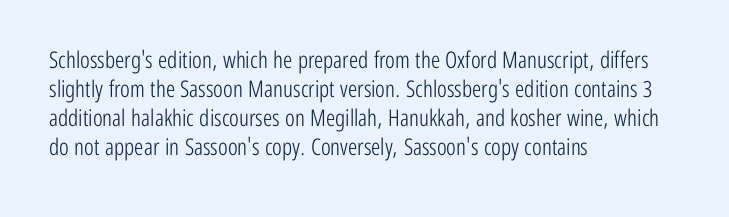
Q: Is the text bold? A: No.
Q: Is the text italic (slanted)? A: No, it is upright.
Q: Is the text underlined? A: No.
Q: How is the paragraph aligned? A: Left-aligned.
Q: Is the spacing between letters normal or unusually wide? A: Normal.
Q: Is the spacing between lines tight, normal or loose? A: Normal.
